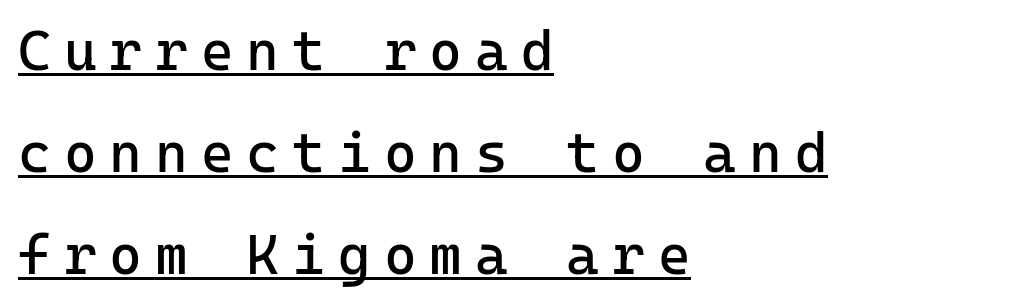
{"serif": "no", "italic": "no", "bold": "no", "weight": "regular", "width": "normal", "stroke_contrast": "low", "x_height": "medium", "underline": "yes", "align": "left", "line_spacing_ratio": 1.82, "letter_spacing": "wide", "letter_spacing_em": 0.23, "glyph_px": 56}
